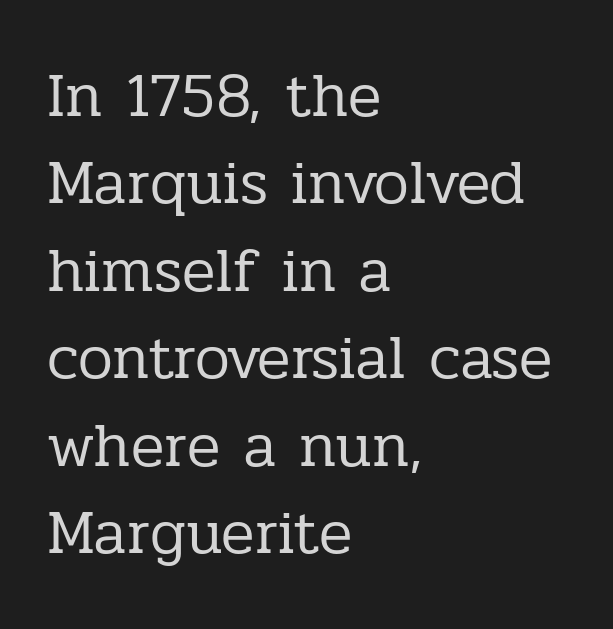
{"serif": "yes", "italic": "no", "bold": "no", "weight": "regular", "width": "normal", "stroke_contrast": "low", "x_height": "medium", "monospaced": "no", "underline": "no", "align": "left", "line_spacing": "normal", "line_spacing_ratio": 1.41, "letter_spacing": "normal", "letter_spacing_em": 0.0, "glyph_px": 62}
